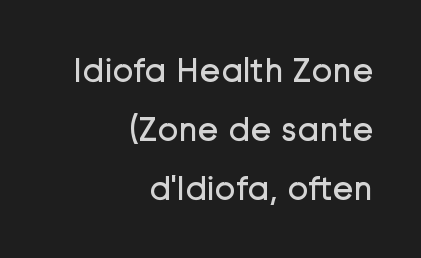
The image shows 35 px regular-weight sans-serif type, upright; set right-aligned, normal line spacing (1.69x), normal letter spacing, not underlined; low stroke contrast and a medium x-height.
